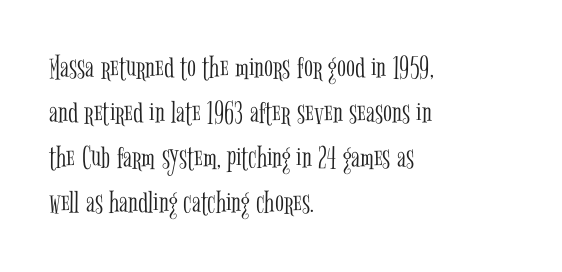
The image shows 33 px light, condensed serif type, upright; set left-aligned, normal line spacing (1.36x), normal letter spacing, not underlined; low stroke contrast and a medium x-height.
